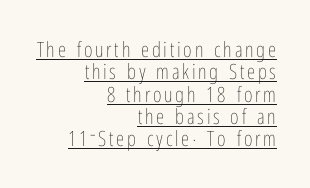
{"italic": "no", "bold": "no", "underline": "yes", "align": "right", "line_spacing": "tight", "line_spacing_ratio": 1.06, "glyph_px": 21}
